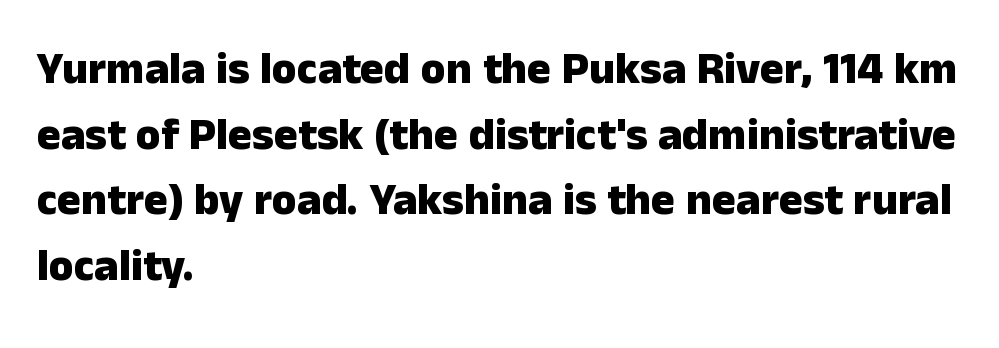
Q: Is the text bold? A: Yes.
Q: Is the text italic (slanted)? A: No, it is upright.
Q: Is the typeface a serif or a sans-serif typeface? A: Sans-serif.
Q: Is the text underlined? A: No.
Q: How is the paragraph aligned? A: Left-aligned.
Q: Is the spacing between letters normal or unusually wide? A: Normal.
Q: Is the spacing between lines tight, normal or loose? A: Normal.
Q: Width (condensed, normal, or wide)? A: Normal.
Q: Stroke contrast? A: Low.
Q: x-height? A: Medium.
Q: Monospaced? A: No.
